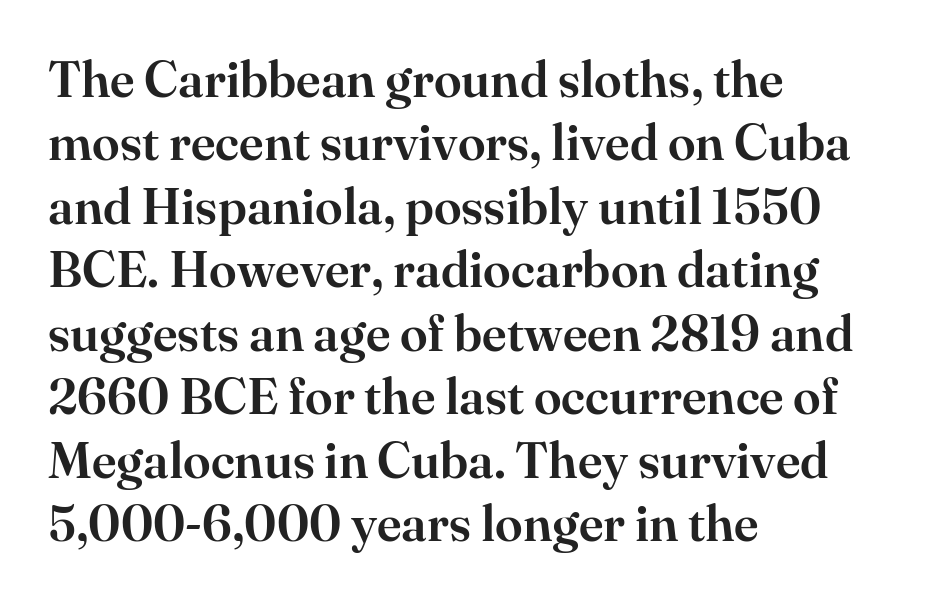
Q: Is the text italic (slanted)? A: No, it is upright.
Q: Is the typeface a serif or a sans-serif typeface? A: Serif.
Q: Is the text underlined? A: No.
Q: How is the paragraph aligned? A: Left-aligned.
Q: Is the spacing between letters normal or unusually wide? A: Normal.
Q: Is the spacing between lines tight, normal or loose? A: Normal.
Q: Width (condensed, normal, or wide)? A: Normal.
Q: Stroke contrast? A: High.
Q: x-height? A: Small.
Q: Monospaced? A: No.
